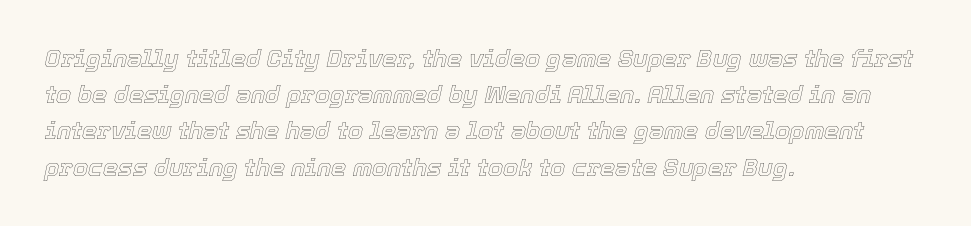
{"italic": "yes", "lean": "right", "slant_degrees": 12, "underline": "no", "align": "left", "line_spacing": "normal", "line_spacing_ratio": 1.51, "letter_spacing": "normal", "letter_spacing_em": 0.0, "glyph_px": 24}
